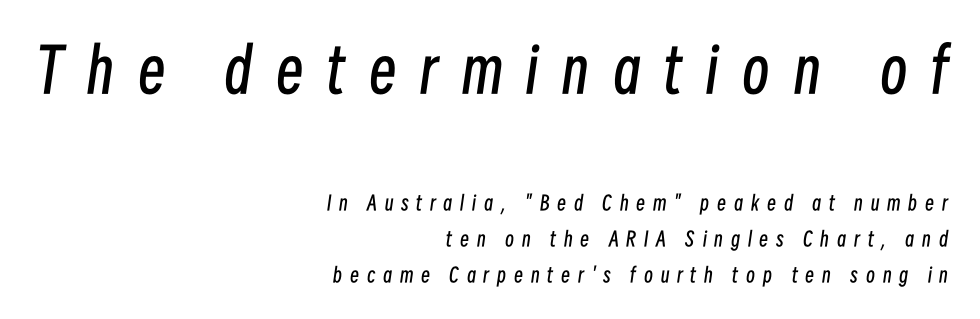
{"italic": "yes", "lean": "right", "slant_degrees": 8, "bold": "no", "weight": "regular", "width": "condensed", "stroke_contrast": "low", "x_height": "medium", "monospaced": "no", "underline": "no", "align": "right", "line_spacing_ratio": 1.79, "letter_spacing": "wide", "letter_spacing_em": 0.39, "larger_block": "first", "size_ratio": 3.05, "glyph_px": 61}
